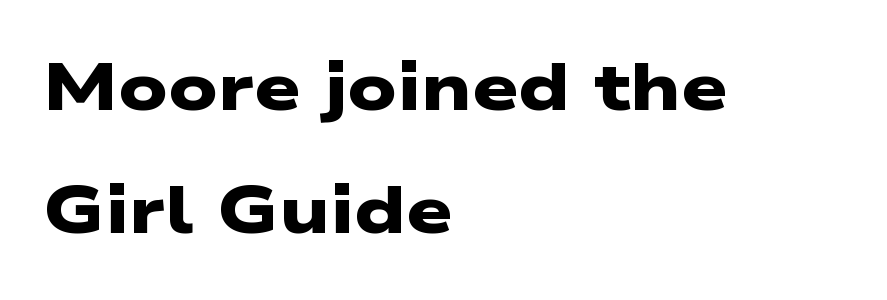
Look at the stroke-to-counter ratio: heavy, a bold. No word sits above an underline. The passage shown is typed in a proportional face where columns would drift. Notice how the passage keeps a crisp vertical edge on the left only.
